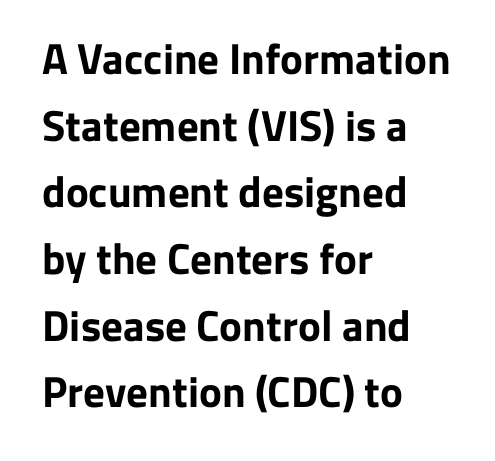
The image shows 43 px bold sans-serif type, upright; set left-aligned, normal line spacing (1.55x), normal letter spacing, not underlined; low stroke contrast and a medium x-height.
